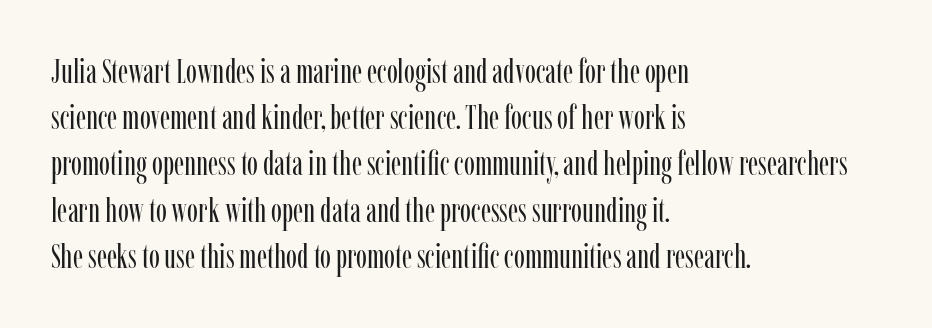
In terms of letterform style, serifs are clearly present. Glance below the letters and you will spot only blank space. Note the varied advance widths — an 'i' is clearly narrower than an 'm'. Reading down the block, your eye returns to a fixed left position each line. Summary of weight: not heavy and not bold. Honestly, the row spacing looks completely unremarkable.
